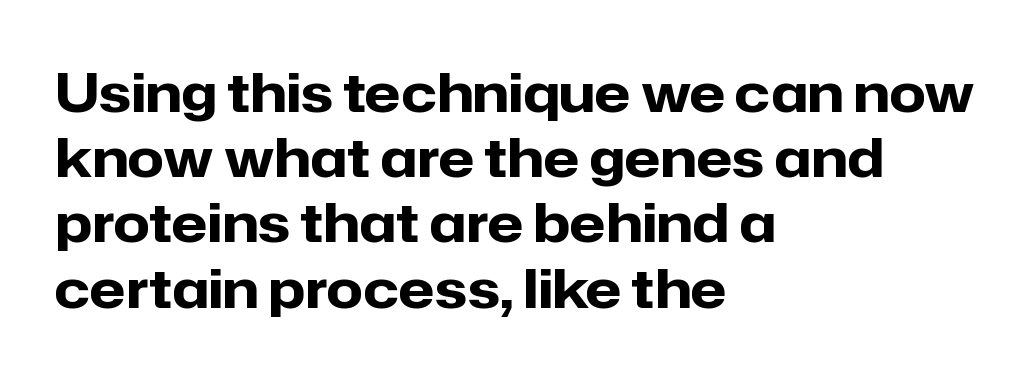
{"serif": "no", "italic": "no", "bold": "yes", "weight": "heavy", "width": "normal", "stroke_contrast": "low", "x_height": "medium", "monospaced": "no", "underline": "no", "align": "left", "line_spacing_ratio": 1.23, "letter_spacing": "normal", "letter_spacing_em": 0.0, "glyph_px": 53}
